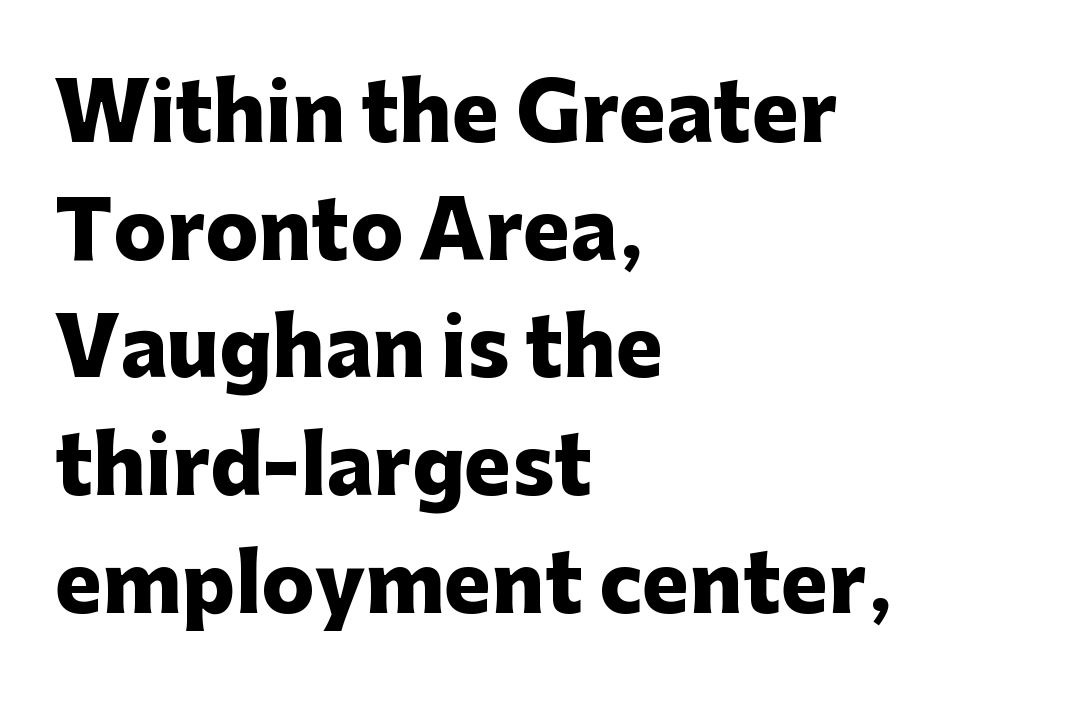
{"serif": "no", "italic": "no", "bold": "yes", "weight": "heavy", "width": "normal", "stroke_contrast": "low", "x_height": "medium", "monospaced": "no", "underline": "no", "align": "left", "line_spacing": "normal", "line_spacing_ratio": 1.49, "letter_spacing": "normal", "letter_spacing_em": 0.0, "glyph_px": 79}
